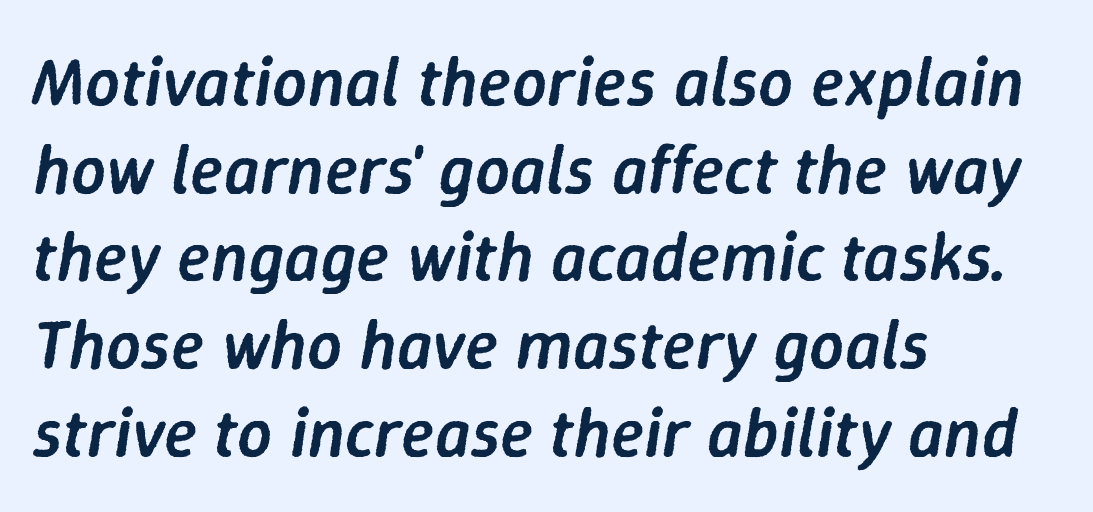
These lines stack with their left ends in a neat column. Is the type slanted? Yes — the strokes lean at a clear angle. Characters follow at the spacing the type designer built in. Weight check: semibold — heavier than regular, not quite bold.
